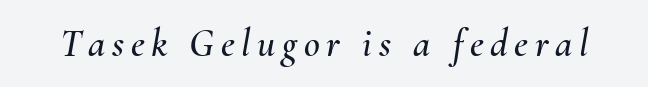
The image shows 39 px text type, italic (leaning right); set not underlined; medium stroke contrast and a small x-height.
